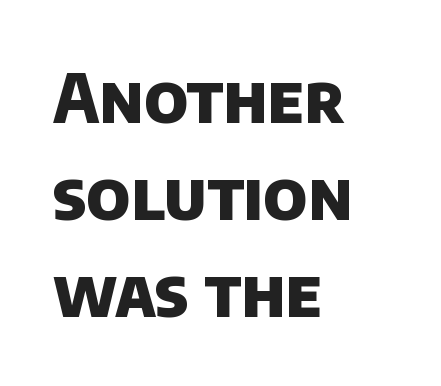
{"serif": "no", "bold": "yes", "weight": "heavy", "width": "normal", "stroke_contrast": "low", "x_height": "large", "monospaced": "no", "underline": "no", "align": "left", "line_spacing": "normal", "line_spacing_ratio": 1.45, "letter_spacing": "normal", "letter_spacing_em": 0.0, "glyph_px": 67}
